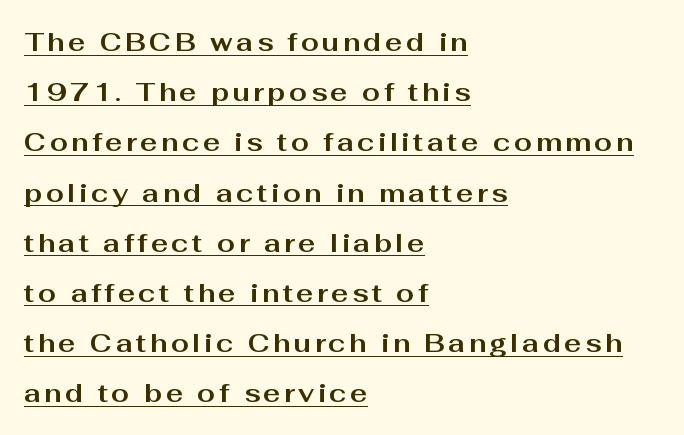
{"italic": "no", "bold": "yes", "underline": "yes", "align": "left", "line_spacing": "loose", "line_spacing_ratio": 1.93, "glyph_px": 26}
